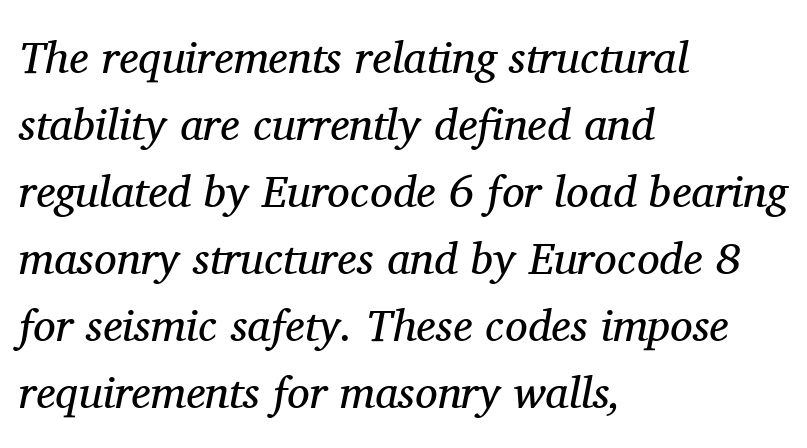
{"serif": "yes", "italic": "yes", "lean": "right", "slant_degrees": 11, "bold": "no", "weight": "regular", "width": "normal", "stroke_contrast": "medium", "x_height": "medium", "monospaced": "no", "underline": "no", "align": "left", "line_spacing": "normal", "line_spacing_ratio": 1.49, "letter_spacing": "normal", "letter_spacing_em": 0.0, "glyph_px": 45}
